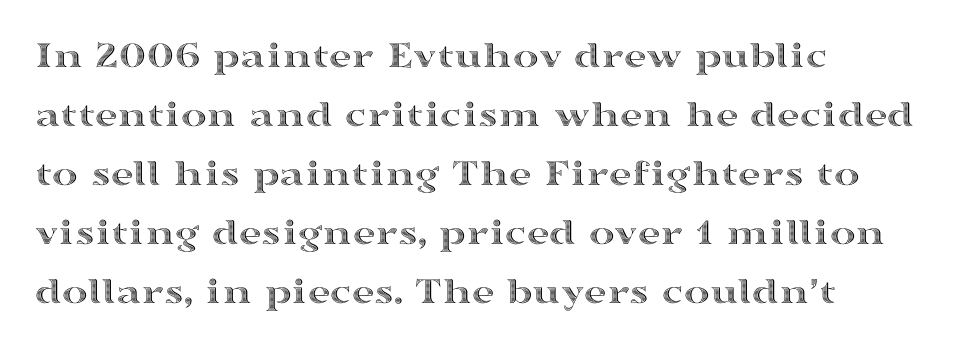
The image shows 39 px wide type, upright; set left-aligned, normal line spacing (1.51x), normal letter spacing, not underlined; a medium x-height.
